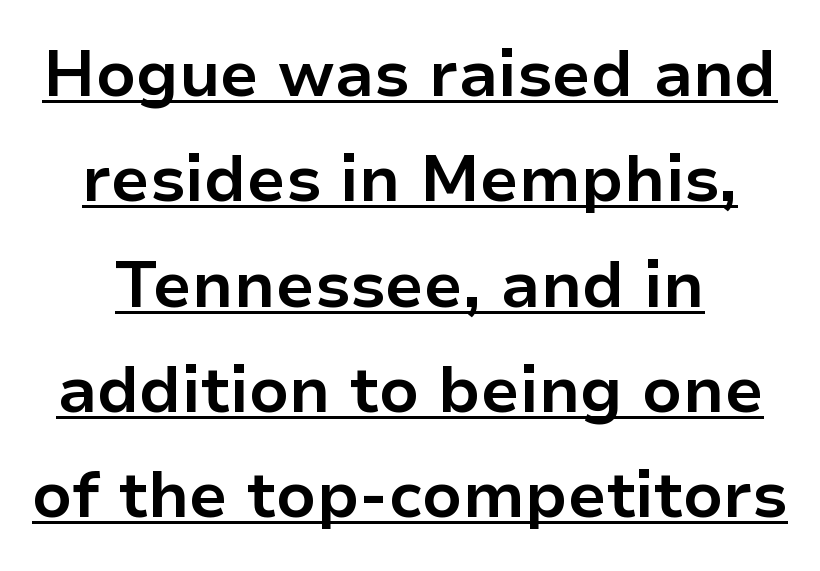
The image shows 65 px bold sans-serif type, upright; set normal line spacing (1.62x), normal letter spacing, underlined; low stroke contrast and a medium x-height.
